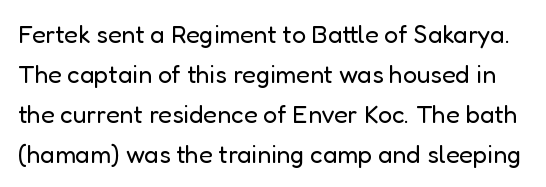
Q: Is the text bold? A: No.
Q: Is the text italic (slanted)? A: No, it is upright.
Q: Is the text underlined? A: No.
Q: Is the spacing between letters normal or unusually wide? A: Normal.
Q: Is the spacing between lines tight, normal or loose? A: Normal.
